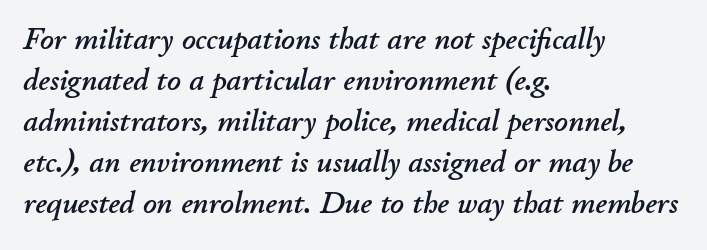
{"italic": "yes", "lean": "right", "slant_degrees": 11, "width": "normal", "stroke_contrast": "low", "x_height": "small", "monospaced": "no", "underline": "no", "align": "left", "line_spacing": "normal", "line_spacing_ratio": 1.37, "letter_spacing": "normal", "letter_spacing_em": 0.0, "glyph_px": 30}
